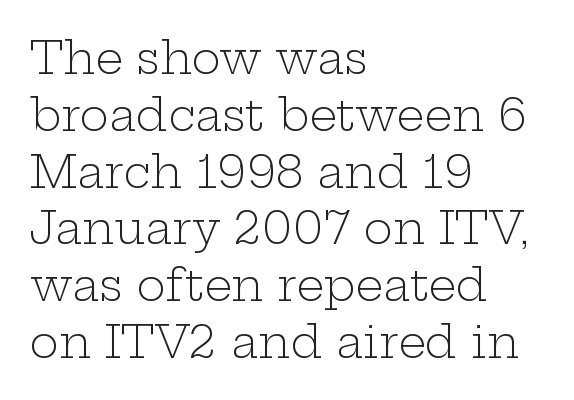
Q: Is the text bold? A: No.
Q: Is the text italic (slanted)? A: No, it is upright.
Q: Is the typeface a serif or a sans-serif typeface? A: Serif.
Q: Is the text underlined? A: No.
Q: How is the paragraph aligned? A: Left-aligned.
Q: Is the spacing between letters normal or unusually wide? A: Normal.
Q: Is the spacing between lines tight, normal or loose? A: Normal.
Q: Width (condensed, normal, or wide)? A: Wide.
Q: Stroke contrast? A: Low.
Q: x-height? A: Medium.
Q: Monospaced? A: No.
